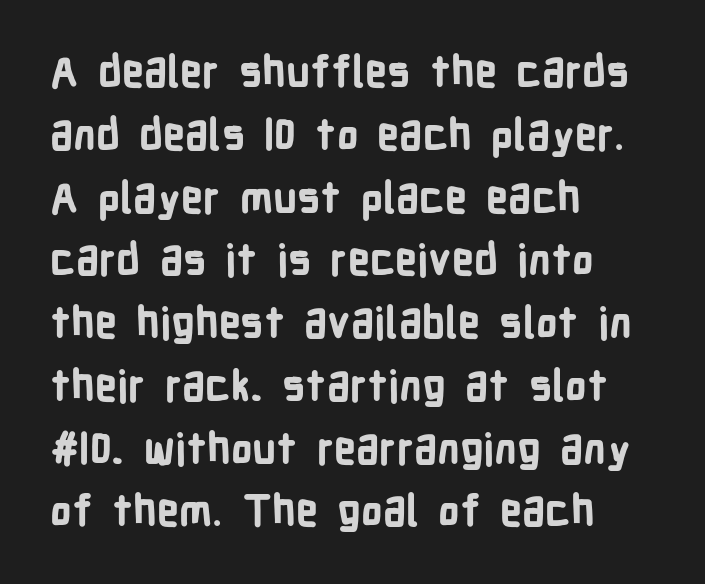
Q: Is the text bold? A: Yes.
Q: Is the text italic (slanted)? A: No, it is upright.
Q: Is the typeface a serif or a sans-serif typeface? A: Sans-serif.
Q: Is the text underlined? A: No.
Q: How is the paragraph aligned? A: Left-aligned.
Q: Is the spacing between letters normal or unusually wide? A: Normal.
Q: Is the spacing between lines tight, normal or loose? A: Normal.
Q: Width (condensed, normal, or wide)? A: Condensed.
Q: Stroke contrast? A: Low.
Q: x-height? A: Medium.
Q: Monospaced? A: No.
